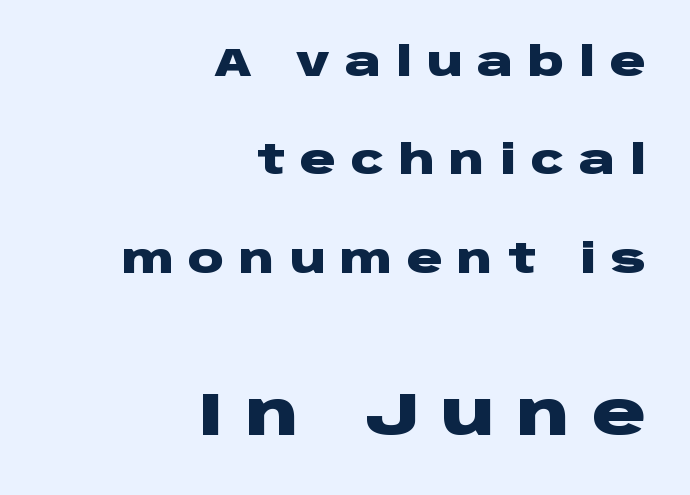
{"serif": "no", "italic": "no", "bold": "yes", "weight": "heavy", "width": "wide", "stroke_contrast": "low", "x_height": "large", "monospaced": "no", "underline": "no", "align": "right", "line_spacing": "loose", "line_spacing_ratio": 2.46, "letter_spacing": "wide", "letter_spacing_em": 0.37, "larger_block": "second", "size_ratio": 1.5, "glyph_px": 60}
